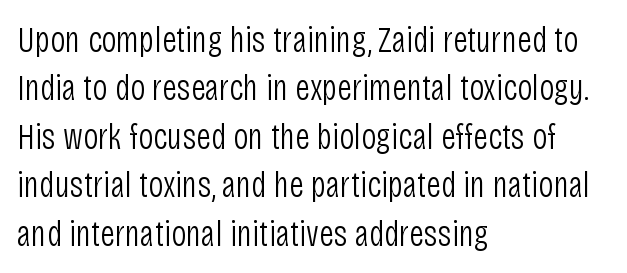
{"serif": "no", "italic": "no", "bold": "no", "weight": "light", "width": "condensed", "stroke_contrast": "low", "x_height": "large", "monospaced": "no", "underline": "no", "align": "left", "line_spacing": "normal", "line_spacing_ratio": 1.31, "letter_spacing": "normal", "letter_spacing_em": 0.0, "glyph_px": 37}
